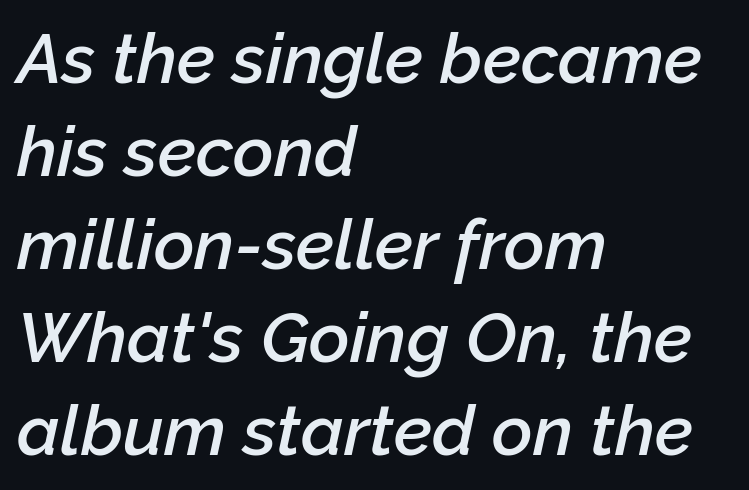
Posture: slanted. The typesetting leans somewhat heavy: a semibold. The line-height multiplier appears to be the usual default. These lines are set flush left with a ragged right edge. Note the varied advance widths — an 'i' is clearly narrower than an 'm'.
